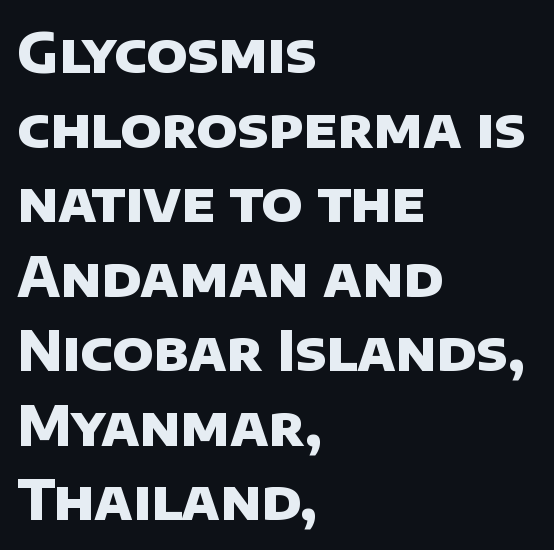
The image shows 54 px heavy sans-serif type; set left-aligned, normal line spacing (1.38x), normal letter spacing, not underlined; low stroke contrast and a large x-height.
